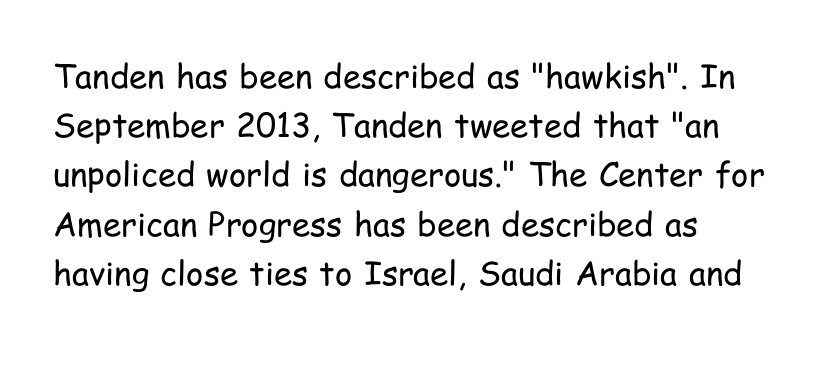
{"serif": "no", "italic": "no", "bold": "no", "weight": "regular", "width": "condensed", "stroke_contrast": "low", "x_height": "medium", "monospaced": "no", "underline": "no", "align": "left", "line_spacing": "normal", "line_spacing_ratio": 1.49, "letter_spacing": "normal", "letter_spacing_em": 0.0, "glyph_px": 33}
